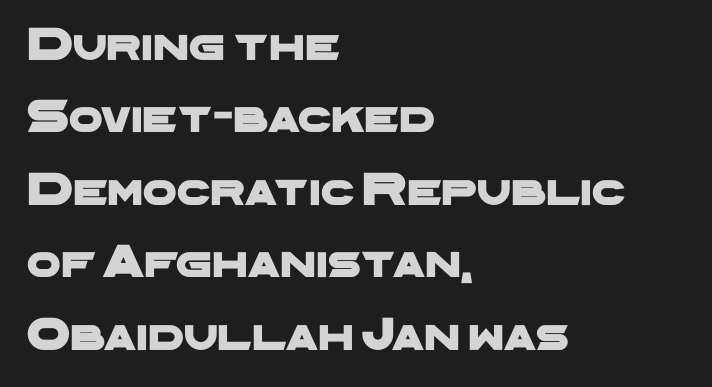
{"serif": "no", "width": "wide", "stroke_contrast": "low", "x_height": "medium", "monospaced": "no", "underline": "no", "align": "left", "line_spacing": "normal", "line_spacing_ratio": 1.51, "letter_spacing": "normal", "letter_spacing_em": 0.0, "glyph_px": 48}
